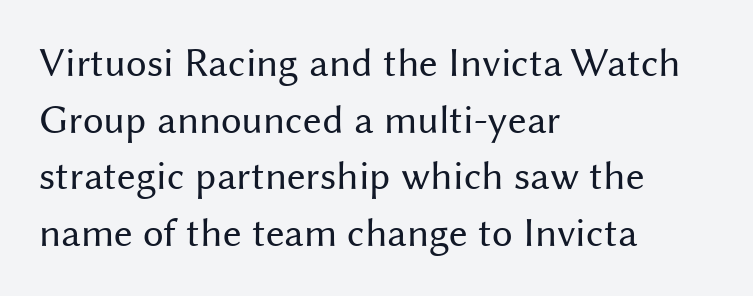
{"serif": "no", "italic": "no", "bold": "no", "weight": "regular", "width": "normal", "stroke_contrast": "medium", "x_height": "medium", "monospaced": "no", "underline": "no", "align": "left", "line_spacing": "normal", "line_spacing_ratio": 1.38, "letter_spacing": "normal", "letter_spacing_em": 0.0, "glyph_px": 41}
